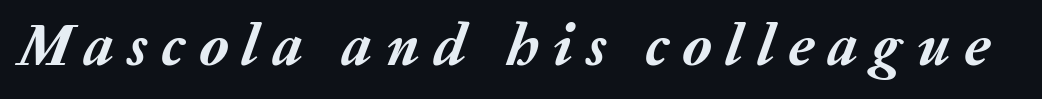
{"italic": "yes", "lean": "right", "slant_degrees": 20, "bold": "yes", "weight": "semibold", "width": "normal", "stroke_contrast": "medium", "x_height": "medium", "monospaced": "no", "underline": "no", "letter_spacing": "wide", "letter_spacing_em": 0.23, "glyph_px": 60}
